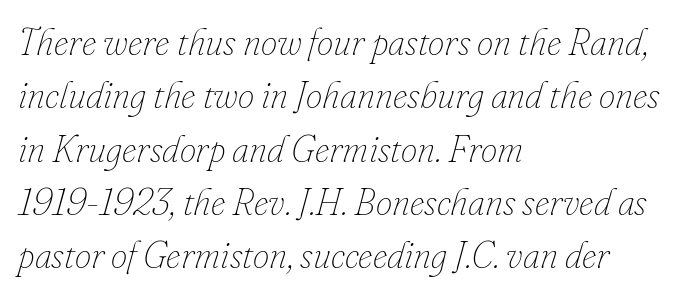
Q: Is the text bold? A: No.
Q: Is the text italic (slanted)? A: Yes, it leans right by about 16 degrees.
Q: Is the text underlined? A: No.
Q: How is the paragraph aligned? A: Left-aligned.
Q: Is the spacing between letters normal or unusually wide? A: Normal.
Q: Is the spacing between lines tight, normal or loose? A: Normal.
Q: Width (condensed, normal, or wide)? A: Normal.
Q: Stroke contrast? A: Low.
Q: x-height? A: Small.
Q: Monospaced? A: No.
